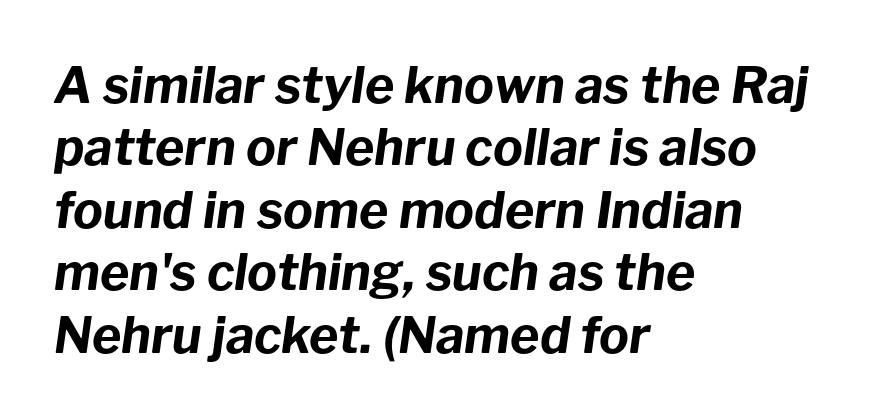
{"italic": "yes", "lean": "right", "slant_degrees": 8, "bold": "yes", "weight": "bold", "width": "normal", "stroke_contrast": "low", "x_height": "medium", "monospaced": "no", "underline": "no", "align": "left", "line_spacing": "normal", "line_spacing_ratio": 1.25, "letter_spacing": "normal", "letter_spacing_em": 0.0, "glyph_px": 50}
